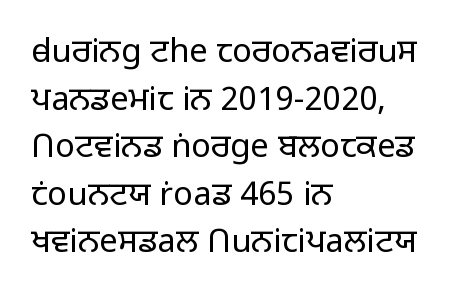
{"serif": "no", "italic": "no", "bold": "no", "weight": "light", "width": "normal", "stroke_contrast": "low", "x_height": "medium", "monospaced": "no", "underline": "no", "align": "left", "line_spacing": "normal", "line_spacing_ratio": 1.44, "letter_spacing": "normal", "letter_spacing_em": 0.0, "glyph_px": 33}
